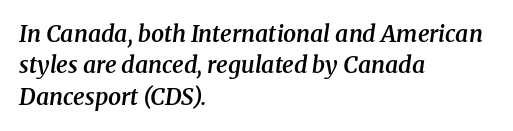
Does the leading feel generous? No, just average. The lines are quadded left. Nothing unusual about the tracking: characters are spaced as the font intends. Has an underline been added? It has not. Quick note: italic. The rendering uses a semibold face; strokes are thickened but not to full bold.
